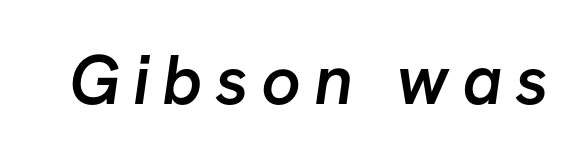
The rendering uses natural spacing where letterforms have individual widths. Letterform terminals end flat and unadorned throughout the passage. Any mark beneath the type? The region is blank. In terms of weight, the rendering is demibold, just under bold.
